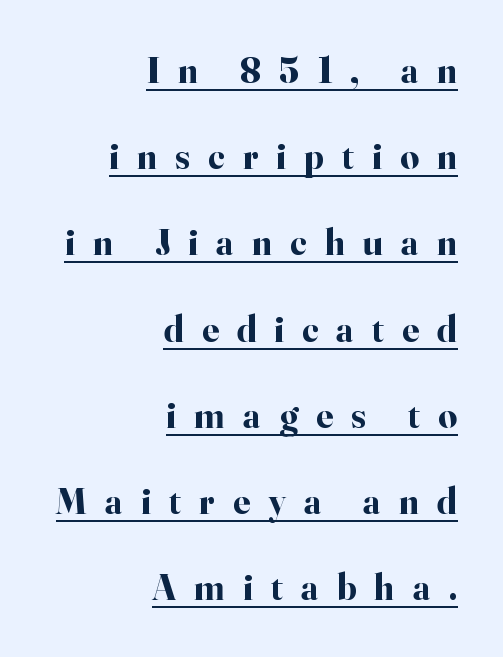
Unlike italic type, these characters show no tilt at all. A great deal of white space separates one row of letters from the next. The strokes are fattened all the way to bold. The rendering uses natural spacing where letterforms have individual widths. Loose tracking; the words dissolve into strings of separated letters.
